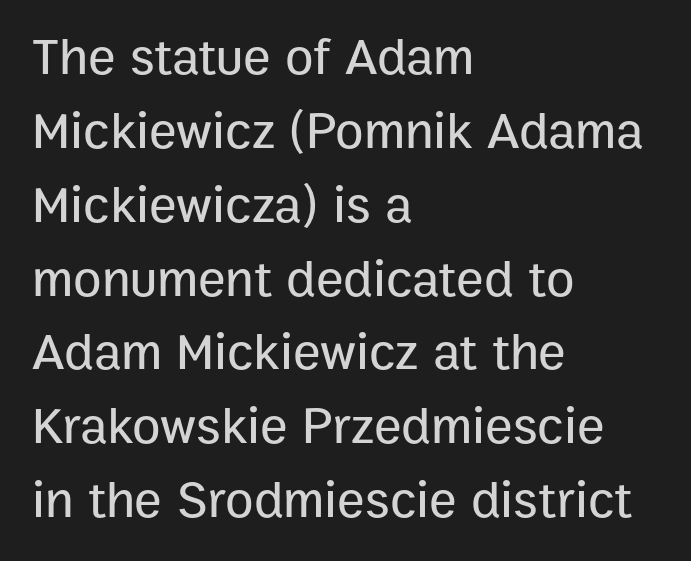
Regular leading. The string is rendered with underlining switched off. The passage shown is typed in a proportional face where columns would drift. Standard letterfit; no display-style spreading of the glyphs.
